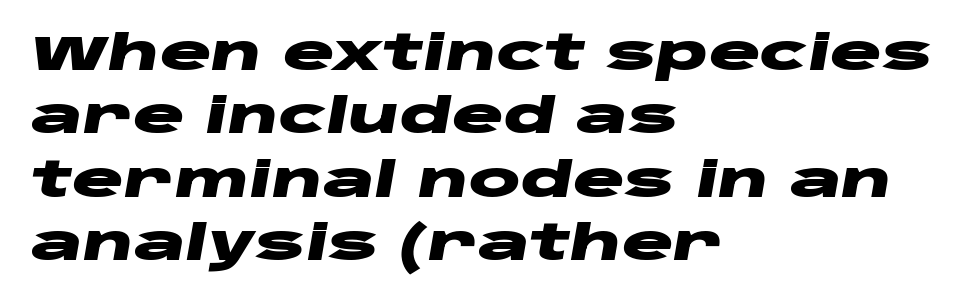
Q: Is the text bold? A: Yes.
Q: Is the text italic (slanted)? A: Yes, it leans right by about 10 degrees.
Q: Is the text underlined? A: No.
Q: How is the paragraph aligned? A: Left-aligned.
Q: Is the spacing between letters normal or unusually wide? A: Normal.
Q: Is the spacing between lines tight, normal or loose? A: Normal.
Q: Width (condensed, normal, or wide)? A: Wide.
Q: Stroke contrast? A: Low.
Q: x-height? A: Large.
Q: Monospaced? A: No.
